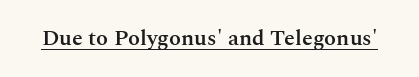
Typesetter's note: demi weight, one step under bold. This sample uses plain, unmodified letter spacing. Honestly, the underline is the first thing you notice here. A typesetter would mark this as roman, not italic.
